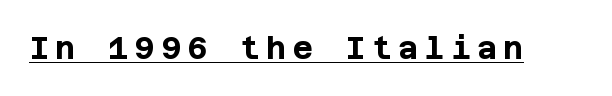
The image shows 31 px bold sans-serif type, upright; set unusually wide letter spacing (+0.2 em), underlined; low stroke contrast and a large x-height.
